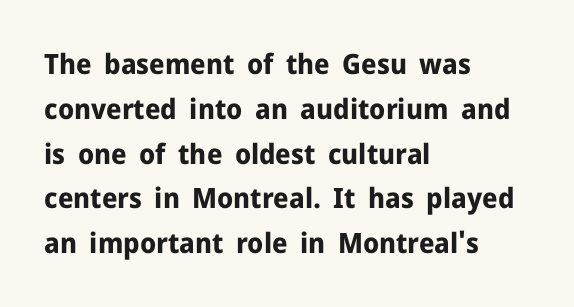
The image shows 28 px bold sans-serif type, upright; set left-aligned, normal line spacing (1.6x), normal letter spacing, not underlined; low stroke contrast and a medium x-height.
